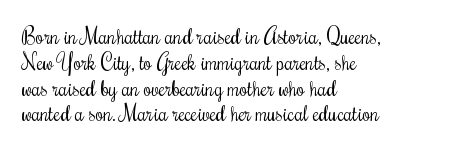
The image shows 21 px text type; set left-aligned, line spacing 1.23x, normal letter spacing, not underlined.
